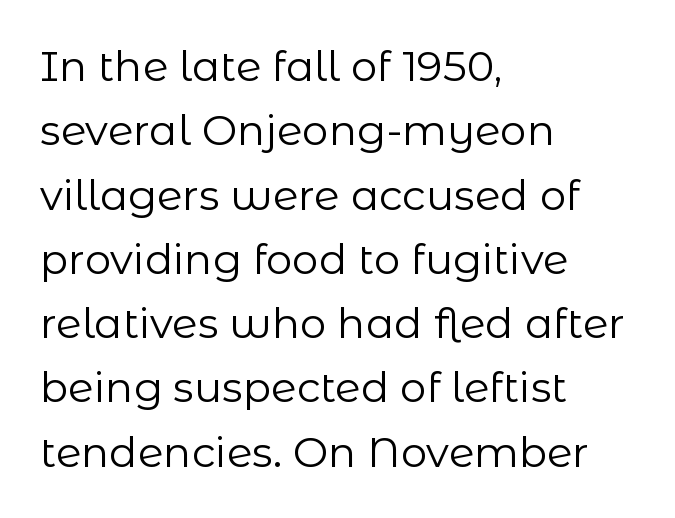
{"serif": "no", "italic": "no", "bold": "no", "weight": "regular", "width": "normal", "stroke_contrast": "low", "x_height": "medium", "monospaced": "no", "underline": "no", "align": "left", "line_spacing": "normal", "line_spacing_ratio": 1.53, "letter_spacing": "normal", "letter_spacing_em": 0.0, "glyph_px": 42}
